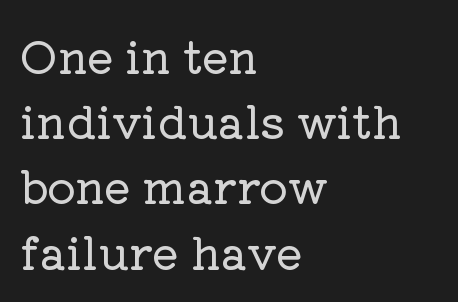
The rendering shows small feet on the letterforms — a serif design. The lines in this sample share a left origin and differ only in where they stop. The type is set solid horizontally, with unmodified tracking. The passage shown stacks its lines at a standard gap.
